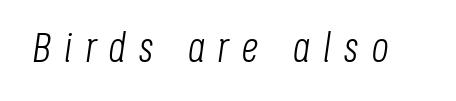
The image shows 42 px light, condensed type, italic (leaning right); set unusually wide letter spacing (+0.3 em), not underlined; low stroke contrast and a large x-height.
